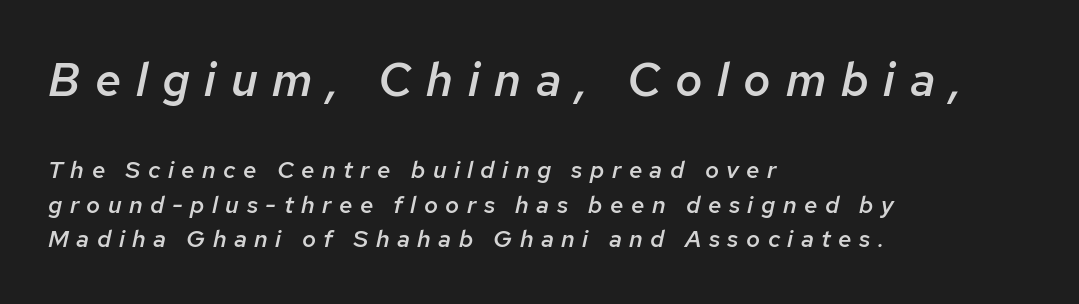
The image shows 47 px semibold type, italic (leaning right); set left-aligned, normal line spacing (1.44x), unusually wide letter spacing (+0.31 em), not underlined; the first (top) block is 1.96x larger; low stroke contrast and a medium x-height.
